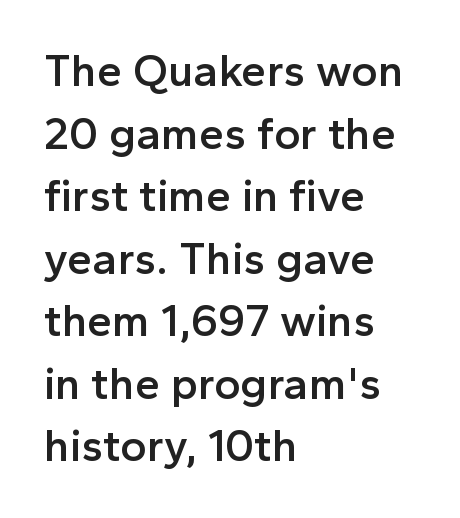
Q: Is the text bold? A: Semi-bold.
Q: Is the text italic (slanted)? A: No, it is upright.
Q: Is the typeface a serif or a sans-serif typeface? A: Sans-serif.
Q: Is the text underlined? A: No.
Q: How is the paragraph aligned? A: Left-aligned.
Q: Is the spacing between letters normal or unusually wide? A: Normal.
Q: Is the spacing between lines tight, normal or loose? A: Normal.
Q: Width (condensed, normal, or wide)? A: Normal.
Q: x-height? A: Medium.
Q: Monospaced? A: No.
